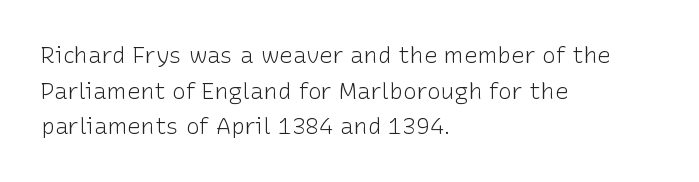
The image shows 23 px text type, upright; set left-aligned, normal line spacing (1.55x), normal letter spacing, not underlined.
